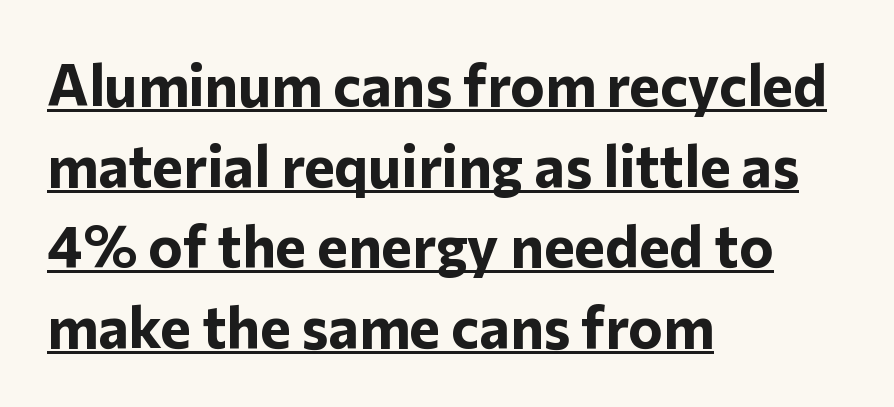
{"serif": "no", "italic": "no", "bold": "yes", "weight": "bold", "width": "normal", "stroke_contrast": "low", "x_height": "medium", "monospaced": "no", "underline": "yes", "align": "left", "line_spacing": "normal", "line_spacing_ratio": 1.39, "letter_spacing": "normal", "letter_spacing_em": 0.0, "glyph_px": 58}
